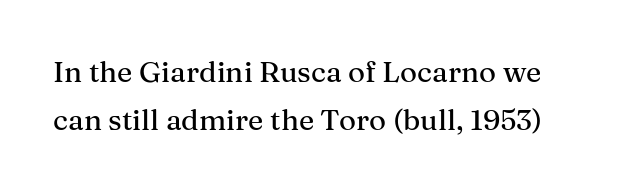
Type style note: has serifs. A typesetter would call this proportional, since set widths differ per character. Ascenders rise straight up at ninety degrees. This sample keeps an unexceptional amount of space between lines. How are the letters spaced? Ordinarily, with no added tracking. Unmarked baselines from the first word to the last.
